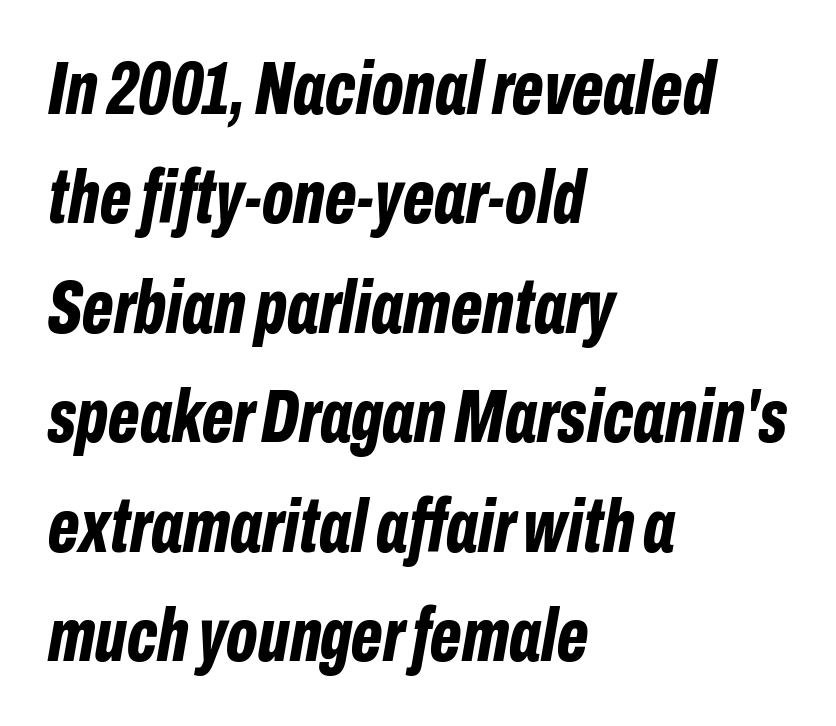
{"italic": "yes", "lean": "right", "slant_degrees": 10, "bold": "yes", "weight": "bold", "width": "condensed", "stroke_contrast": "low", "x_height": "medium", "monospaced": "no", "underline": "no", "align": "left", "line_spacing": "normal", "line_spacing_ratio": 1.46, "letter_spacing": "normal", "letter_spacing_em": 0.0, "glyph_px": 75}
